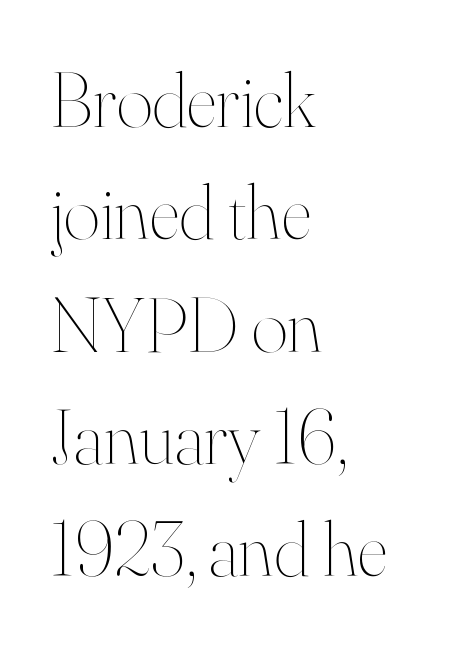
{"italic": "no", "bold": "no", "weight": "thin", "width": "normal", "stroke_contrast": "high", "x_height": "small", "monospaced": "no", "underline": "no", "align": "left", "line_spacing": "normal", "line_spacing_ratio": 1.44, "letter_spacing": "normal", "letter_spacing_em": 0.0, "glyph_px": 78}
